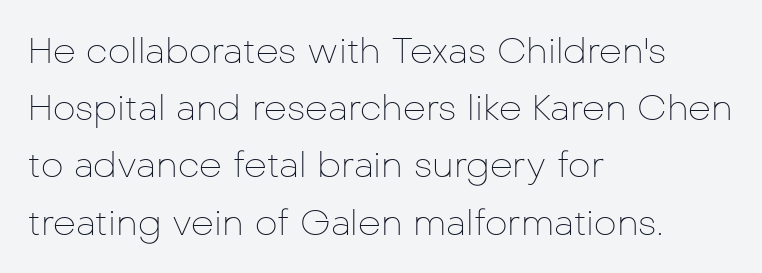
Q: Is the text bold? A: No.
Q: Is the text italic (slanted)? A: No, it is upright.
Q: Is the typeface a serif or a sans-serif typeface? A: Sans-serif.
Q: Is the text underlined? A: No.
Q: How is the paragraph aligned? A: Left-aligned.
Q: Is the spacing between letters normal or unusually wide? A: Normal.
Q: Is the spacing between lines tight, normal or loose? A: Normal.
Q: Width (condensed, normal, or wide)? A: Normal.
Q: Stroke contrast? A: Low.
Q: x-height? A: Medium.
Q: Monospaced? A: No.
